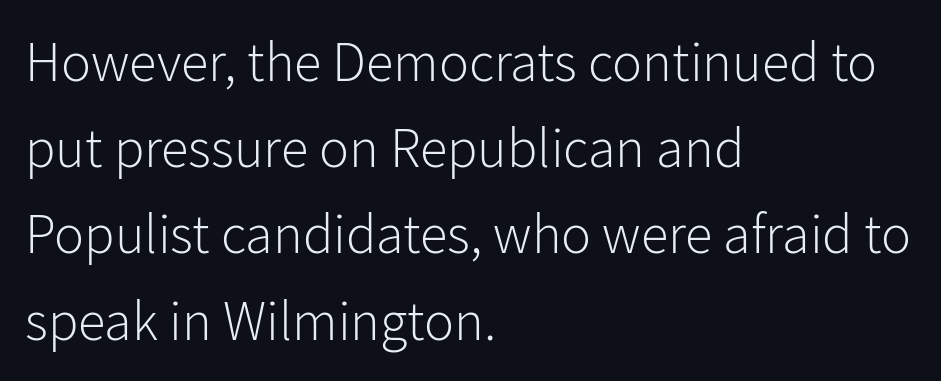
The image shows 56 px light sans-serif type, upright; set left-aligned, normal line spacing (1.54x), normal letter spacing, not underlined; low stroke contrast and a medium x-height.
